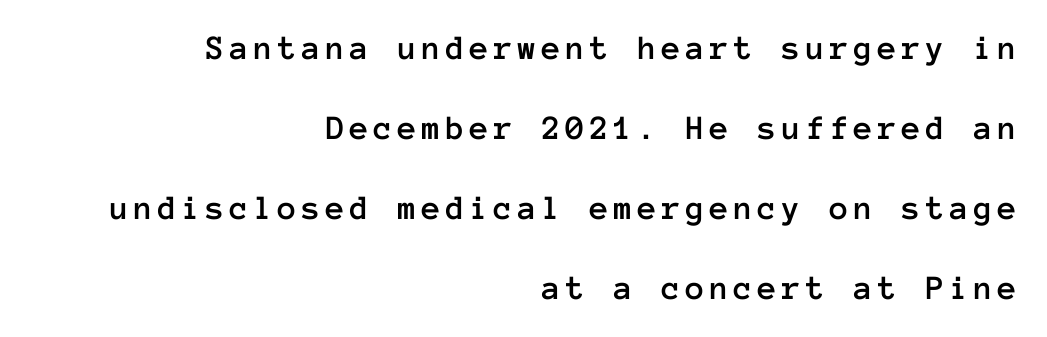
The image shows 35 px text type, upright, monospaced; set right-aligned, loose line spacing (2.29x), not underlined; low stroke contrast and a medium x-height.
